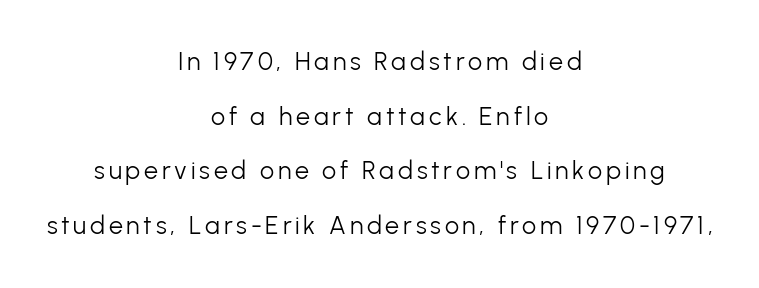
{"italic": "no", "bold": "no", "underline": "no", "align": "center", "line_spacing": "loose", "line_spacing_ratio": 2.19, "glyph_px": 25}
